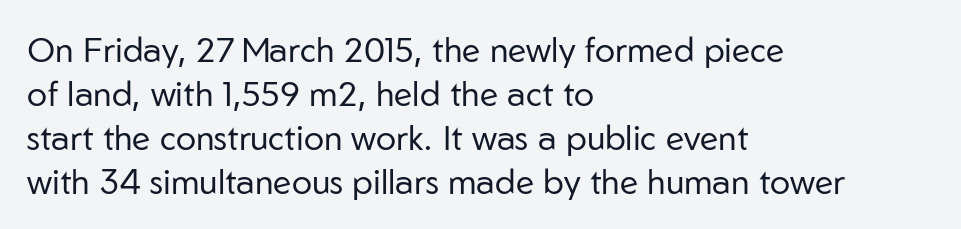
Q: Is the text bold? A: No.
Q: Is the text italic (slanted)? A: No, it is upright.
Q: Is the typeface a serif or a sans-serif typeface? A: Sans-serif.
Q: Is the text underlined? A: No.
Q: How is the paragraph aligned? A: Left-aligned.
Q: Is the spacing between letters normal or unusually wide? A: Normal.
Q: Is the spacing between lines tight, normal or loose? A: Normal.
Q: Width (condensed, normal, or wide)? A: Normal.
Q: Stroke contrast? A: Low.
Q: x-height? A: Medium.
Q: Monospaced? A: No.
